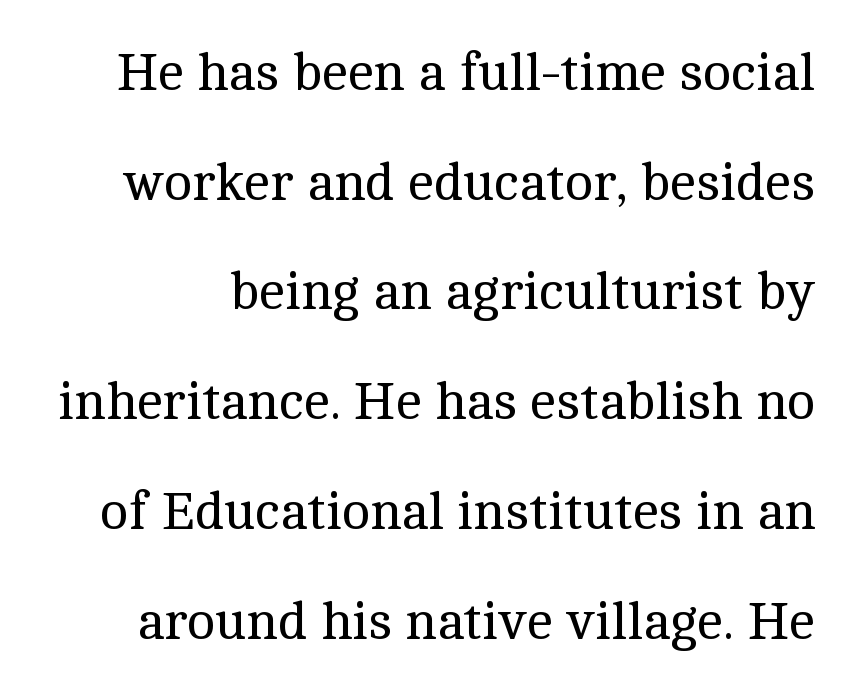
{"serif": "yes", "italic": "no", "bold": "no", "weight": "regular", "width": "normal", "x_height": "medium", "monospaced": "no", "underline": "no", "line_spacing": "loose", "line_spacing_ratio": 2.07, "letter_spacing": "normal", "letter_spacing_em": 0.0, "glyph_px": 53}
